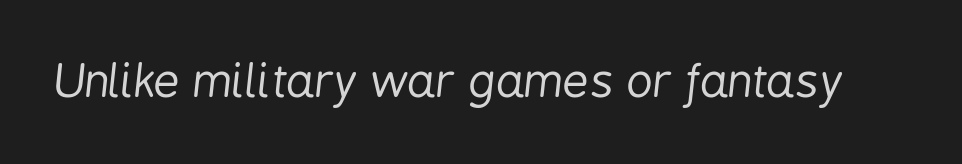
{"italic": "yes", "lean": "right", "slant_degrees": 6, "bold": "no", "weight": "regular", "width": "condensed", "stroke_contrast": "low", "x_height": "medium", "monospaced": "no", "underline": "no", "letter_spacing": "normal", "letter_spacing_em": 0.0, "glyph_px": 46}
